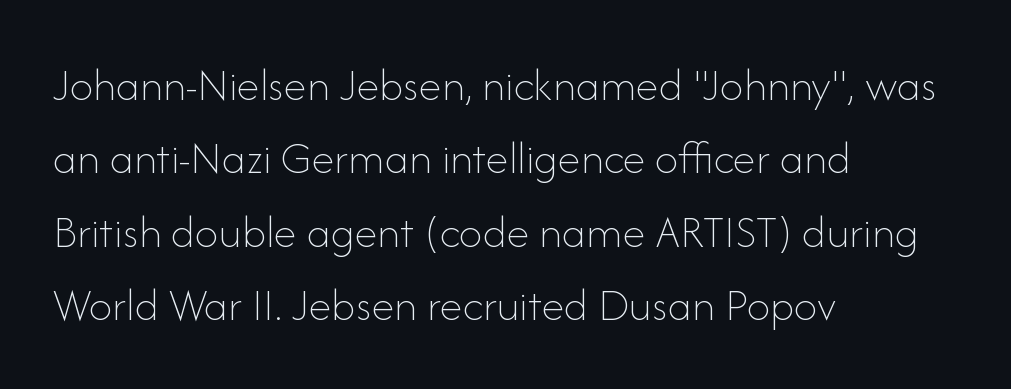
Caption: multi-line text, flush left, ragged right. Is this a heavy cut? Hardly; it is regular or lighter. This sample has the flowing, uneven cadence of proportional lettering. Horizontal bands of white between lines are of average thickness. The specimen reads as upright at a glance. Check the space under the baseline: it is left empty.
